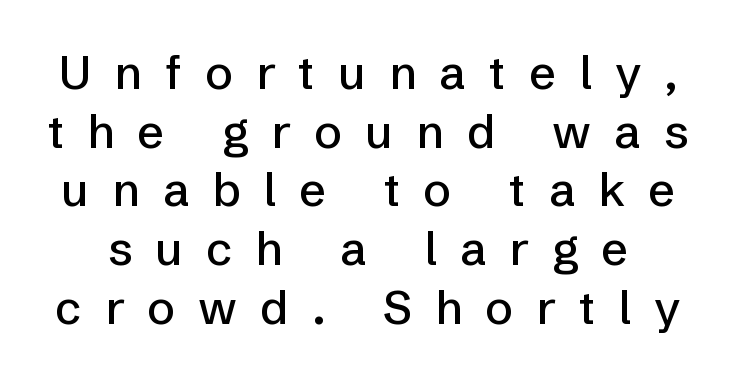
The image shows 47 px sans-serif type, upright; set normal line spacing (1.25x), unusually wide letter spacing (+0.49 em), not underlined; low stroke contrast and a medium x-height.
